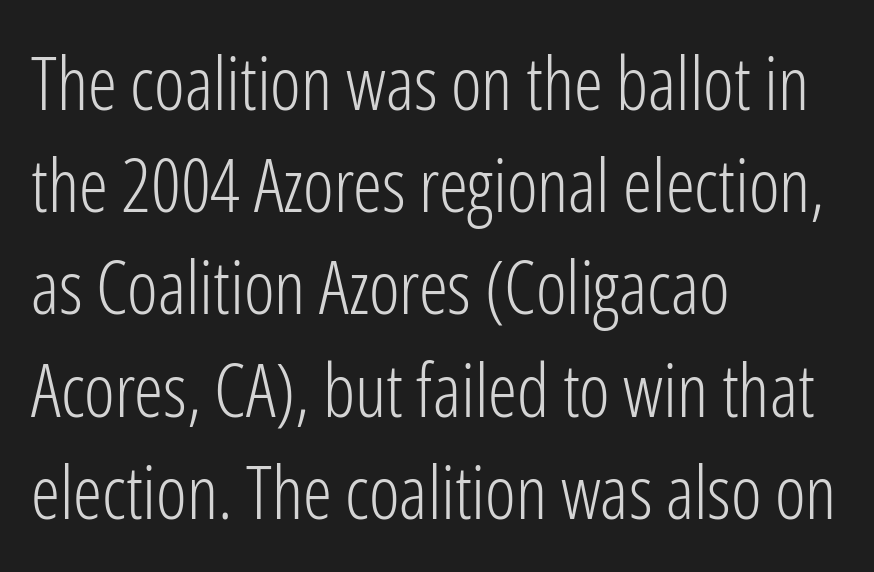
No chunkiness to these letters — they're not bold. Character widths vary here, with narrow letters taking less room than wide ones. How would I describe the line gaps? Plain and ordinary. A typesetter would label this face a sans.
